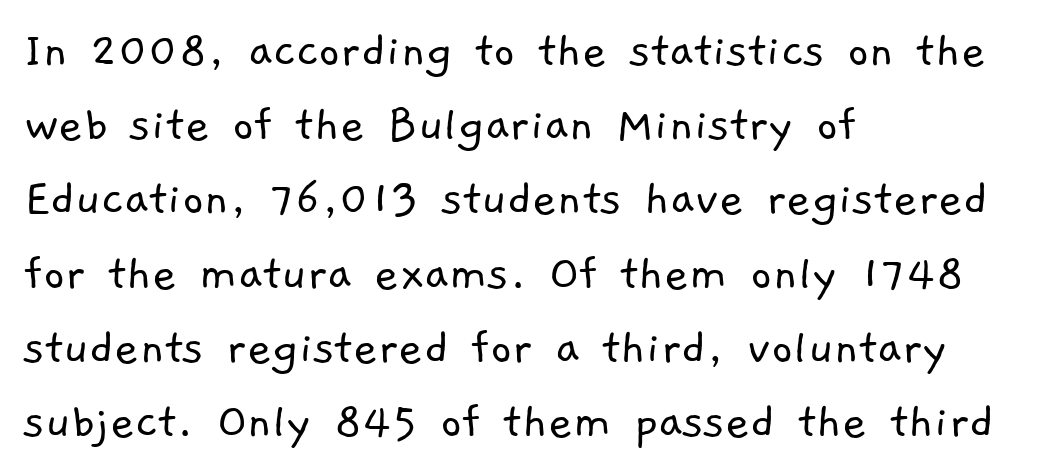
The space beneath each line is pristine and unruled. Heft: none added — not bold. Students, note that the glyphs here touch the page at normal intervals. Character widths vary here, with narrow letters taking less room than wide ones.
